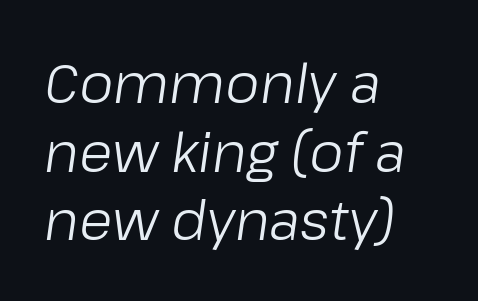
{"italic": "yes", "lean": "right", "slant_degrees": 8, "bold": "no", "weight": "light", "width": "normal", "stroke_contrast": "low", "x_height": "medium", "monospaced": "no", "underline": "no", "align": "left", "line_spacing": "normal", "line_spacing_ratio": 1.25, "letter_spacing": "normal", "letter_spacing_em": 0.0, "glyph_px": 55}
